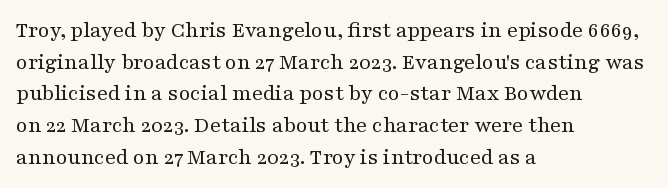
A roman cut, with each character standing at attention. Line spacing here is normal. The text block is weighted toward the left margin, trailing off unevenly rightward. Lines of text with bare space underneath. Nothing unusual about the tracking: characters are spaced as the font intends. A quiet, ordinary-to-light weight characterises the typeface.
